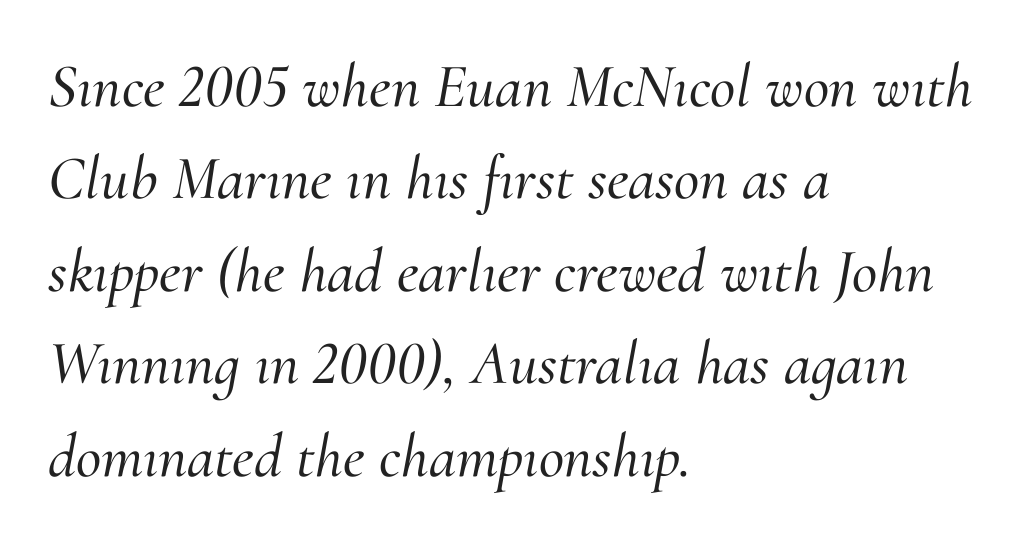
Nobody drew a line under any word here. Visually the block forms a straight wall on the left and a jagged coastline on the right. Is there much room between lines? A standard amount, neither cramped nor airy. Does extra space separate the letters? No, they use regular spacing. Italic: yes, the glyphs are oblique.
